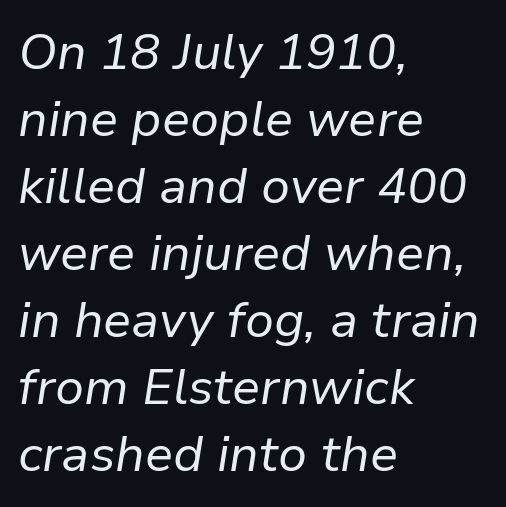
The image shows 50 px regular-weight type, italic (leaning right); set left-aligned, normal line spacing (1.34x), normal letter spacing, not underlined; low stroke contrast and a medium x-height.
